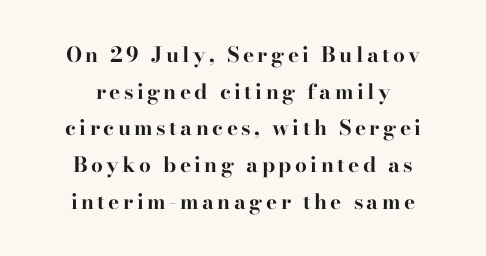
Q: Is the text bold? A: Yes.
Q: Is the text italic (slanted)? A: No, it is upright.
Q: Is the text underlined? A: No.
Q: How is the paragraph aligned? A: Centered.
